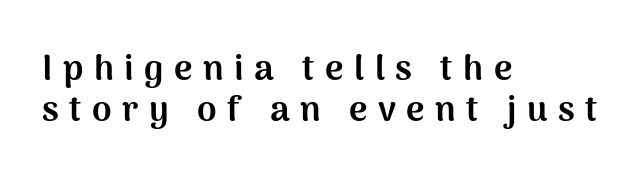
{"serif": "no", "italic": "no", "bold": "yes", "weight": "bold", "width": "normal", "stroke_contrast": "medium", "x_height": "medium", "monospaced": "no", "underline": "no", "align": "left", "line_spacing_ratio": 1.18, "letter_spacing": "wide", "letter_spacing_em": 0.3, "glyph_px": 35}
